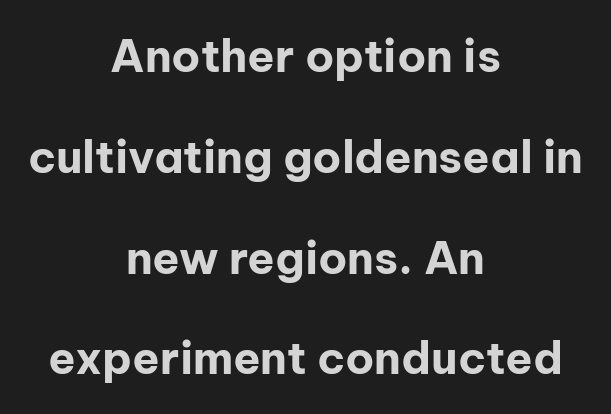
Q: Is the text bold? A: Yes.
Q: Is the text italic (slanted)? A: No, it is upright.
Q: Is the typeface a serif or a sans-serif typeface? A: Sans-serif.
Q: Is the text underlined? A: No.
Q: How is the paragraph aligned? A: Centered.
Q: Is the spacing between letters normal or unusually wide? A: Normal.
Q: Is the spacing between lines tight, normal or loose? A: Loose.
Q: Width (condensed, normal, or wide)? A: Normal.
Q: Stroke contrast? A: Low.
Q: x-height? A: Medium.
Q: Monospaced? A: No.
